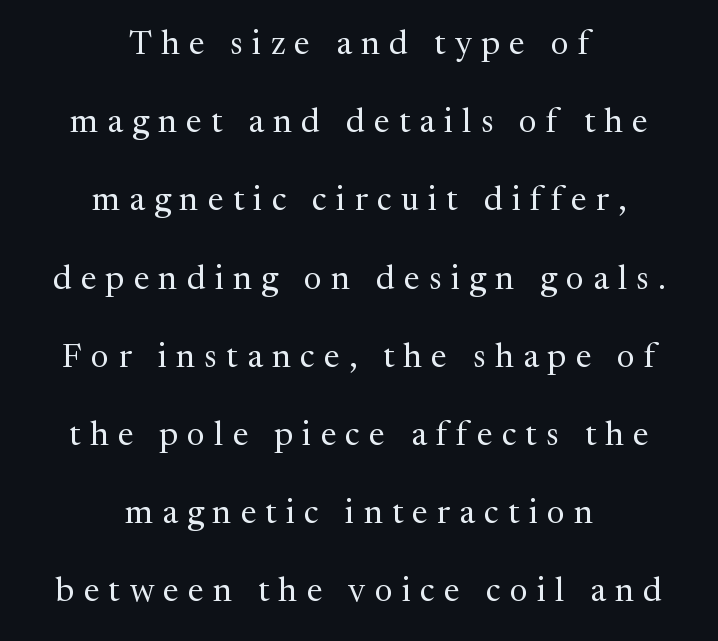
Alignment: centered. The axis of the letterforms is exactly vertical. The tracking reads as deliberately expanded to a designer's eye. A quiet, ordinary-to-light weight characterises the typeface. Does the type have serifs? Yes, each stem ends in a small foot.
